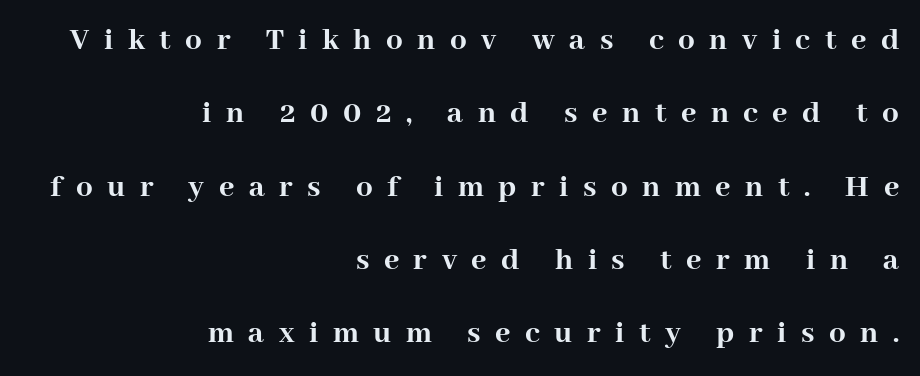
The image shows 33 px semibold serif type, upright; set right-aligned, loose line spacing (2.22x), unusually wide letter spacing (+0.44 em), not underlined; high stroke contrast and a medium x-height.
